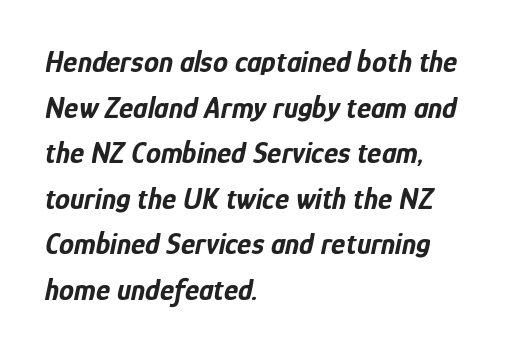
Caption: multi-line text, flush left, ragged right. This sample uses plain, unmodified letter spacing. These lines were composed using italics. Here the designer chose a conventional face with non-uniform glyph widths. The letters are bold, with thick, heavy strokes. The gap between lines stays unmarked.
